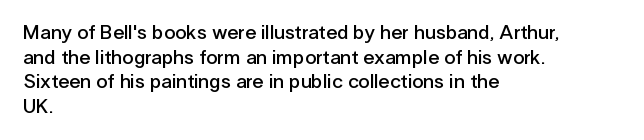
The image shows 20 px text type, upright; set left-aligned, line spacing 1.23x, normal letter spacing, not underlined.
